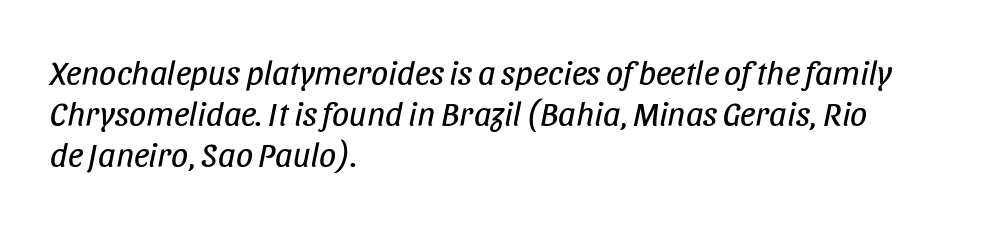
The image shows 34 px regular-weight, condensed type, italic (leaning right); set left-aligned, line spacing 1.21x, normal letter spacing, not underlined; low stroke contrast and a large x-height.
